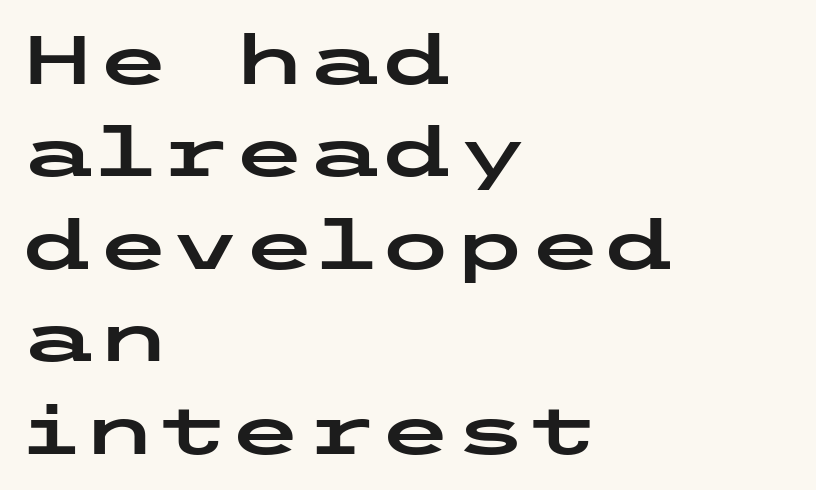
Teacher's note: observe the even left margin — that is flush-left alignment. The type is set solid horizontally, with unmodified tracking. Characters remain perfectly vertical along every line. The space directly below the letters is spotless.
